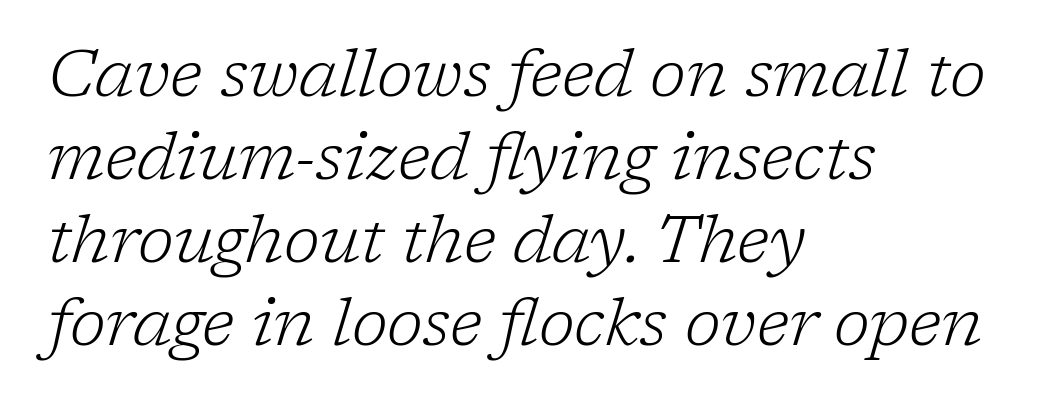
The image shows 66 px light serif type, italic (leaning right); set left-aligned, normal line spacing (1.26x), normal letter spacing, not underlined; low stroke contrast and a medium x-height.
